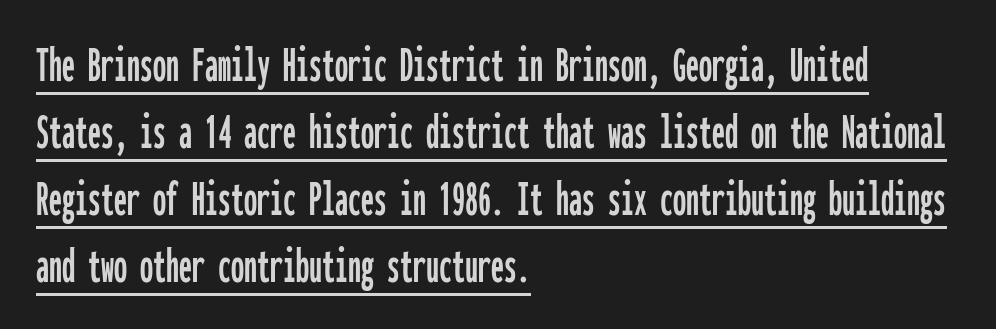
Q: Is the text italic (slanted)? A: No, it is upright.
Q: Is the typeface a serif or a sans-serif typeface? A: Sans-serif.
Q: Is the text underlined? A: Yes.
Q: How is the paragraph aligned? A: Left-aligned.
Q: Is the spacing between letters normal or unusually wide? A: Normal.
Q: Is the spacing between lines tight, normal or loose? A: Normal.
Q: Width (condensed, normal, or wide)? A: Condensed.
Q: Stroke contrast? A: Low.
Q: x-height? A: Medium.
Q: Monospaced? A: Yes.
